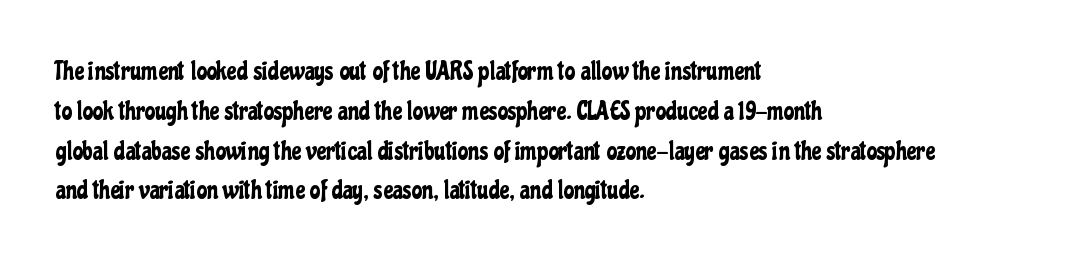
{"italic": "no", "underline": "no", "align": "left", "line_spacing": "normal", "line_spacing_ratio": 1.53, "letter_spacing": "normal", "letter_spacing_em": 0.0, "glyph_px": 26}
